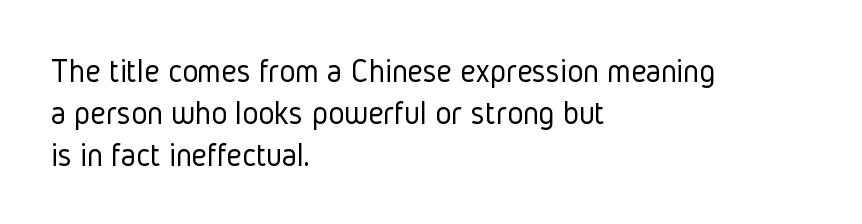
Q: Is the text bold? A: No.
Q: Is the text italic (slanted)? A: No, it is upright.
Q: Is the typeface a serif or a sans-serif typeface? A: Sans-serif.
Q: Is the text underlined? A: No.
Q: How is the paragraph aligned? A: Left-aligned.
Q: Is the spacing between letters normal or unusually wide? A: Normal.
Q: Width (condensed, normal, or wide)? A: Condensed.
Q: Stroke contrast? A: Low.
Q: x-height? A: Medium.
Q: Monospaced? A: No.
